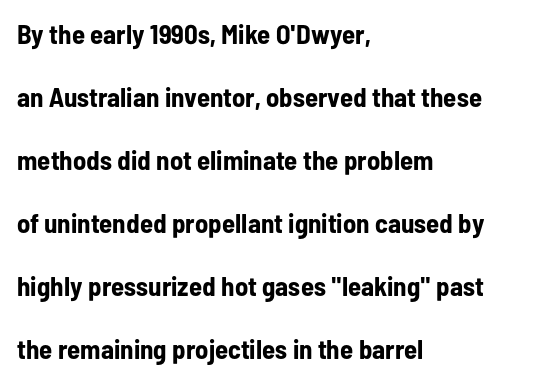
The image shows 27 px bold type, upright; set left-aligned, loose line spacing (2.33x), normal letter spacing, not underlined.
